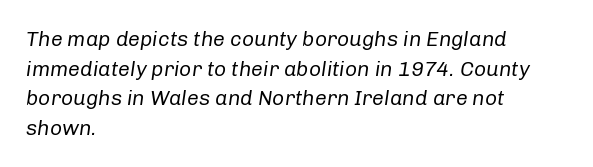
The rows are spaced the way most documents space them. No chunkiness to these letters — they're not bold. All the whitespace from short lines collects on the right. The words here are not underlined. Nobody touched the tracking dial on this one. Would a proofreader flag this as italicized? Yes.
